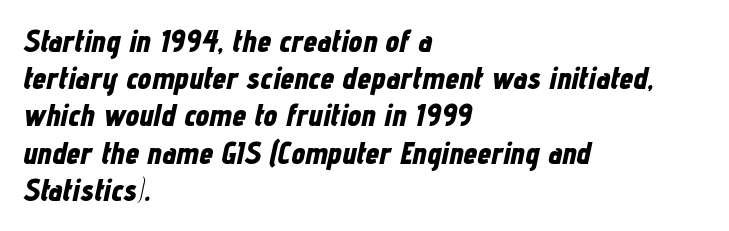
Q: Is the text bold? A: Yes.
Q: Is the text italic (slanted)? A: Yes, it leans right by about 12 degrees.
Q: Is the text underlined? A: No.
Q: How is the paragraph aligned? A: Left-aligned.
Q: Is the spacing between letters normal or unusually wide? A: Normal.
Q: Width (condensed, normal, or wide)? A: Condensed.
Q: Stroke contrast? A: Low.
Q: x-height? A: Medium.
Q: Monospaced? A: No.
